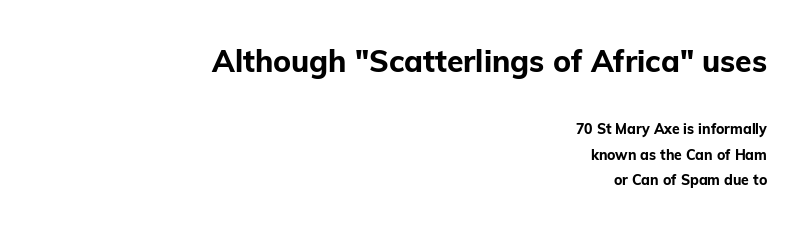
The image shows 30 px bold sans-serif type, upright; set right-aligned, line spacing 1.81x, normal letter spacing, not underlined; the first (top) block is 2.14x larger; low stroke contrast and a medium x-height.
